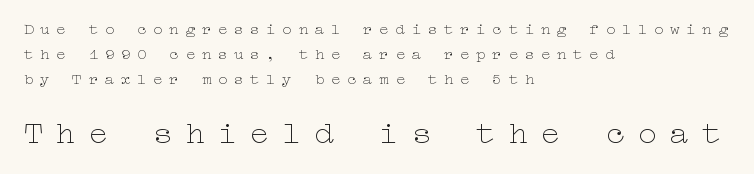
Display-style spreading of the glyphs; the letterfit is very open. The passage is arranged the way most books set body copy — flush left. Weight: not bold — regular or lighter. No word sits above an underline. The space between consecutive lines is moderate.
